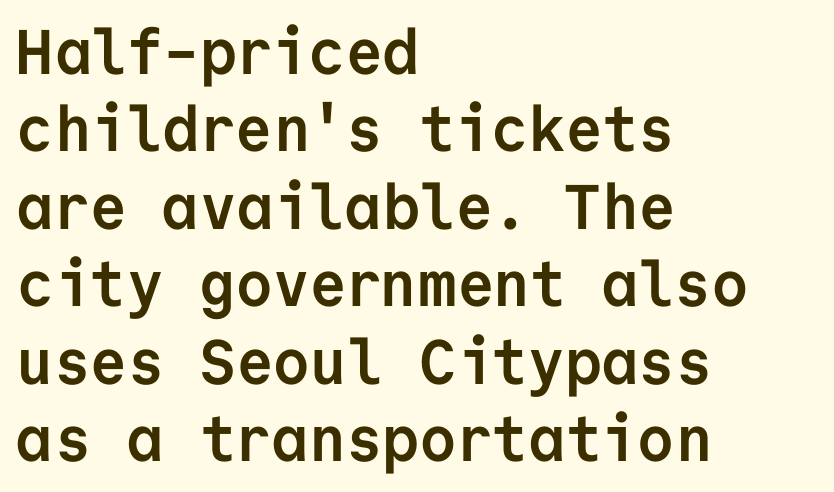
Q: Is the text bold? A: Yes.
Q: Is the text italic (slanted)? A: No, it is upright.
Q: Is the typeface a serif or a sans-serif typeface? A: Sans-serif.
Q: Is the text underlined? A: No.
Q: How is the paragraph aligned? A: Left-aligned.
Q: Is the spacing between letters normal or unusually wide? A: Normal.
Q: Width (condensed, normal, or wide)? A: Normal.
Q: Stroke contrast? A: Low.
Q: x-height? A: Medium.
Q: Monospaced? A: Yes.
